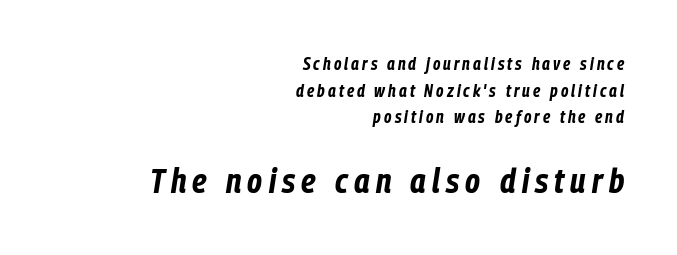
Regular leading. This sample has the flowing, uneven cadence of proportional lettering. The rag falls on the left side of this text block. You get the small type first, then a jump to larger type.
